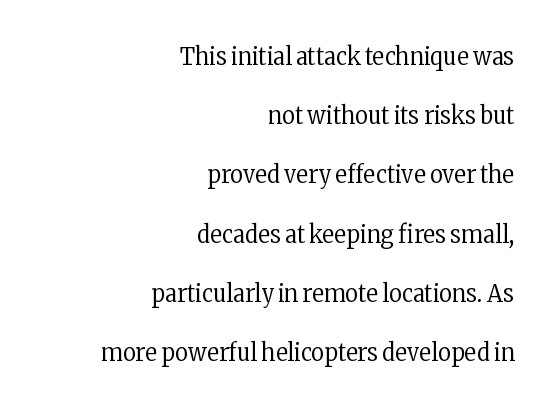
Q: Is the text bold? A: No.
Q: Is the text italic (slanted)? A: No, it is upright.
Q: Is the text underlined? A: No.
Q: How is the paragraph aligned? A: Right-aligned.
Q: Is the spacing between letters normal or unusually wide? A: Normal.
Q: Is the spacing between lines tight, normal or loose? A: Loose.
